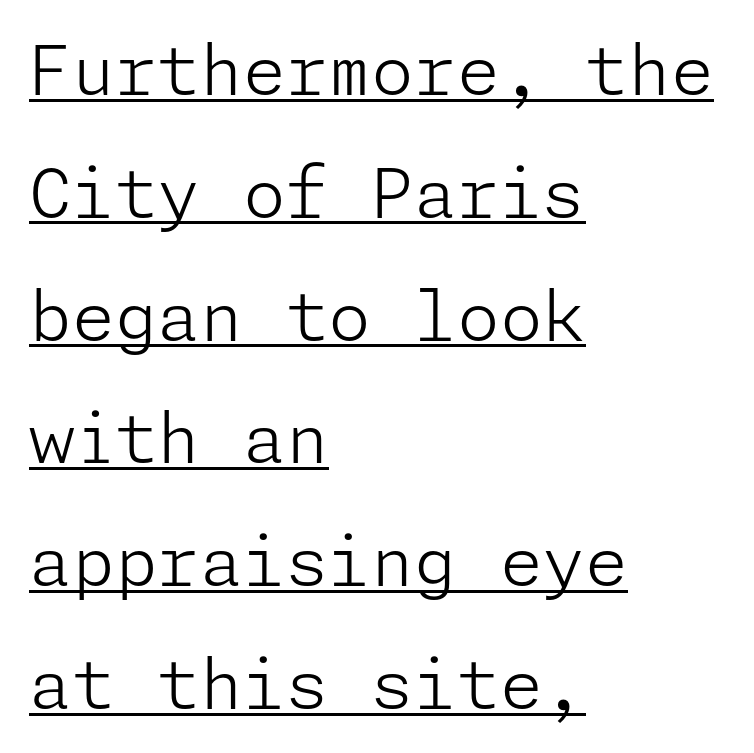
Each letter's strokes conclude bluntly, with no projecting serifs. Short and long lines alike share a common starting point at left. Emphasis is given by a line drawn under the lettering. Short note: letters normally spaced. Posture: vertical.
